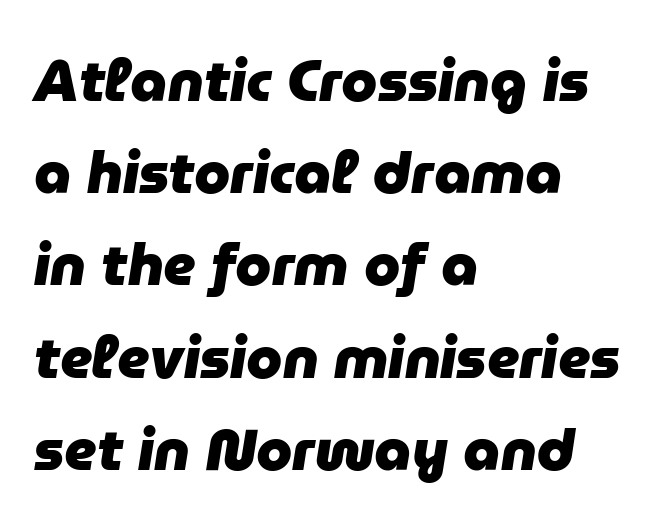
Varying glyph widths throughout — classic text-font behaviour. The space directly below the letters is spotless. Students, observe: this is what conventionally led text looks like. Heft: maximum for text — a bold. Letter spacing: default. Italic: yes, the glyphs are oblique.
